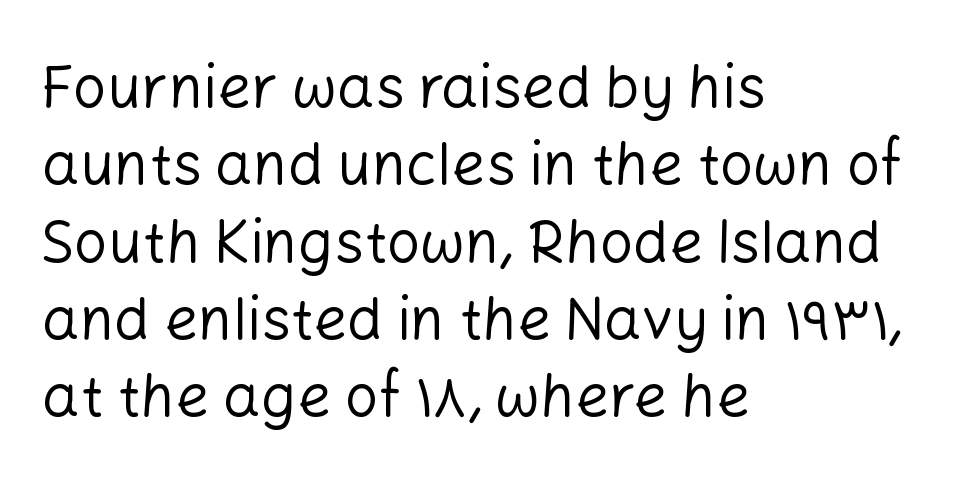
{"serif": "no", "italic": "no", "bold": "no", "weight": "regular", "width": "normal", "stroke_contrast": "low", "x_height": "medium", "monospaced": "no", "underline": "no", "align": "left", "line_spacing": "normal", "line_spacing_ratio": 1.31, "letter_spacing": "normal", "letter_spacing_em": 0.0, "glyph_px": 59}
